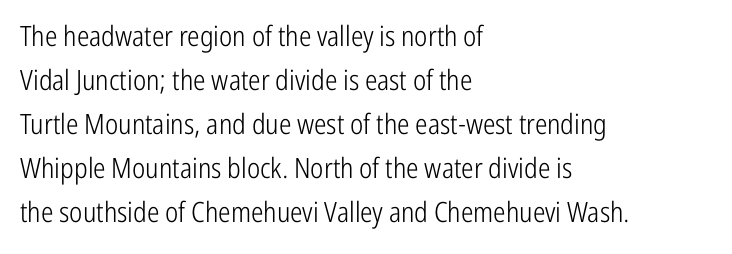
Q: Is the text bold? A: No.
Q: Is the text italic (slanted)? A: No, it is upright.
Q: Is the typeface a serif or a sans-serif typeface? A: Sans-serif.
Q: Is the text underlined? A: No.
Q: How is the paragraph aligned? A: Left-aligned.
Q: Is the spacing between letters normal or unusually wide? A: Normal.
Q: Is the spacing between lines tight, normal or loose? A: Normal.
Q: Width (condensed, normal, or wide)? A: Condensed.
Q: Stroke contrast? A: Low.
Q: x-height? A: Medium.
Q: Monospaced? A: No.
